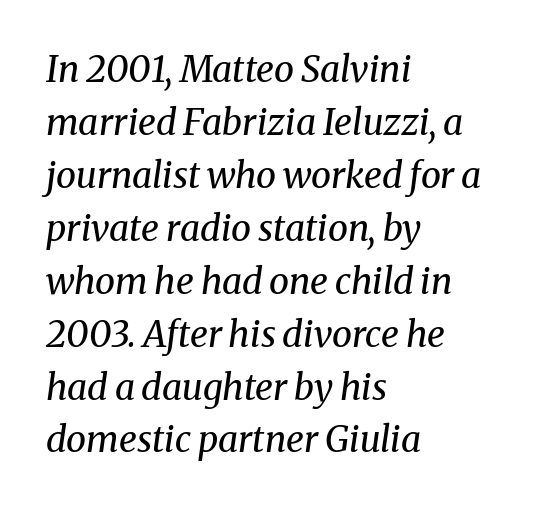
No word sits above an underline. The space between consecutive lines is moderate. A typesetter would call this zero additional tracking. Vertical stems look standard width or narrower in stroke. Each letter keeps its own natural width here, so spacing adapts to shape. The axis of the letterforms is tilted away from vertical.
